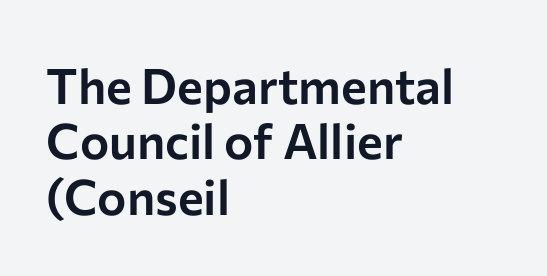
Q: Is the text italic (slanted)? A: No, it is upright.
Q: Is the typeface a serif or a sans-serif typeface? A: Sans-serif.
Q: Is the text underlined? A: No.
Q: How is the paragraph aligned? A: Left-aligned.
Q: Is the spacing between letters normal or unusually wide? A: Normal.
Q: Is the spacing between lines tight, normal or loose? A: Tight.
Q: Width (condensed, normal, or wide)? A: Normal.
Q: Stroke contrast? A: Low.
Q: x-height? A: Medium.
Q: Monospaced? A: No.
